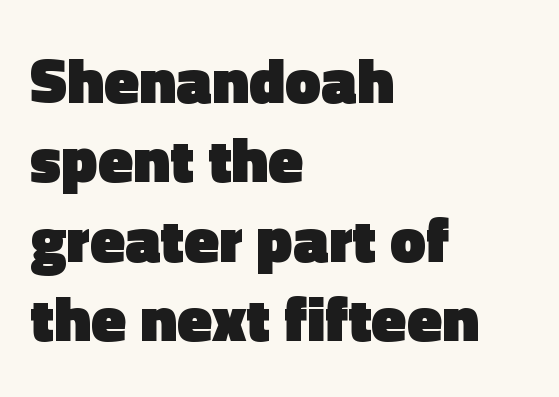
Set as a true bold cut, around the 700 mark. You can tell it's not italic because the verticals are truly vertical. Observe the ordinary spacing: letters are neighbours, not strangers. Is this a fixed-width face? No — the glyphs have proportional, varying widths.
